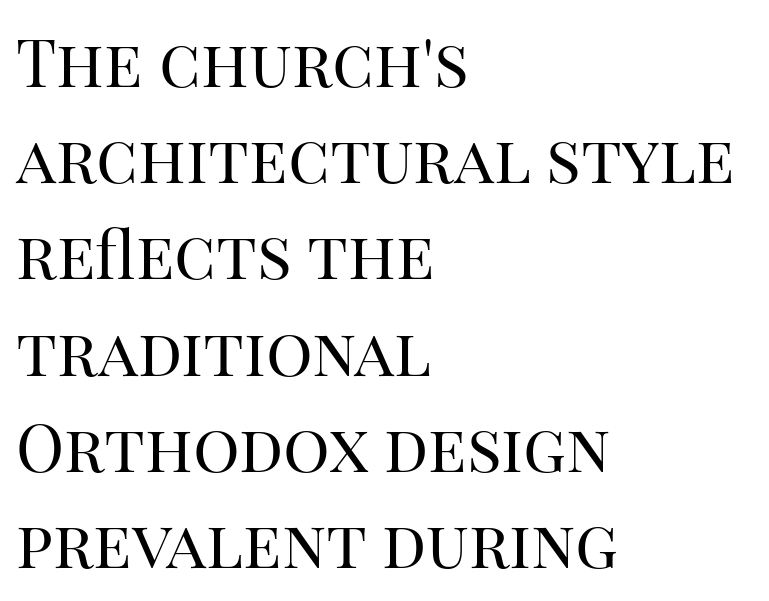
The image shows 65 px regular-weight serif type, upright; set left-aligned, normal line spacing (1.48x), normal letter spacing, not underlined; high stroke contrast and a large x-height.
